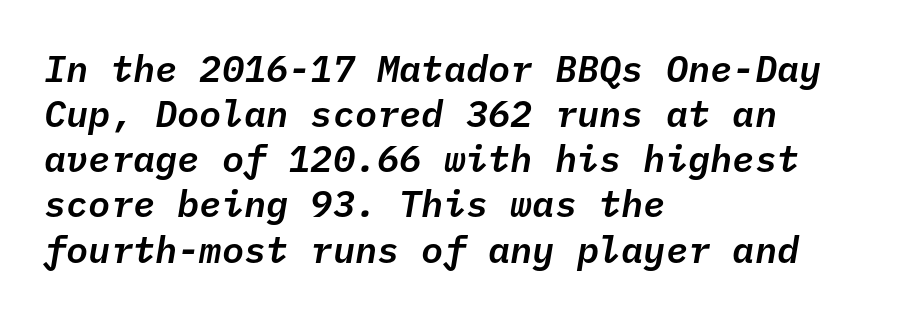
Q: Is the text italic (slanted)? A: Yes, it leans right by about 10 degrees.
Q: Is the text underlined? A: No.
Q: How is the paragraph aligned? A: Left-aligned.
Q: Is the spacing between letters normal or unusually wide? A: Normal.
Q: Width (condensed, normal, or wide)? A: Normal.
Q: Stroke contrast? A: Low.
Q: x-height? A: Medium.
Q: Monospaced? A: Yes.
